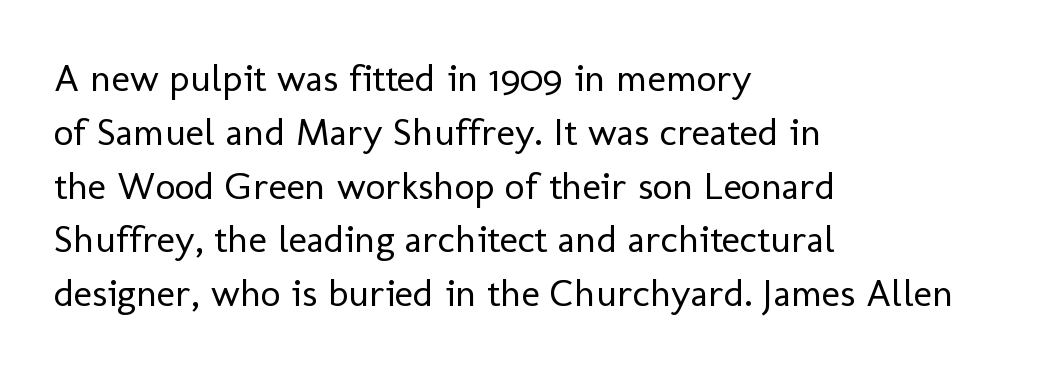
Q: Is the text bold? A: No.
Q: Is the text italic (slanted)? A: No, it is upright.
Q: Is the typeface a serif or a sans-serif typeface? A: Sans-serif.
Q: Is the text underlined? A: No.
Q: How is the paragraph aligned? A: Left-aligned.
Q: Is the spacing between letters normal or unusually wide? A: Normal.
Q: Is the spacing between lines tight, normal or loose? A: Normal.
Q: Width (condensed, normal, or wide)? A: Normal.
Q: Stroke contrast? A: Low.
Q: x-height? A: Medium.
Q: Monospaced? A: No.
